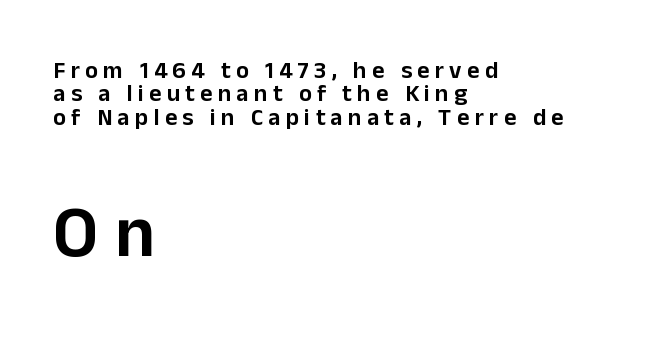
The image shows 73 px sans-serif type, upright; set left-aligned, tight line spacing (0.97x), unusually wide letter spacing (+0.22 em), not underlined; the second (bottom) block is 3.04x larger; low stroke contrast and a medium x-height.
